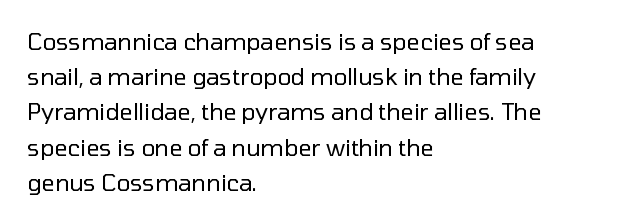
The image shows 23 px text type, upright; set left-aligned, normal line spacing (1.53x), normal letter spacing, not underlined.
